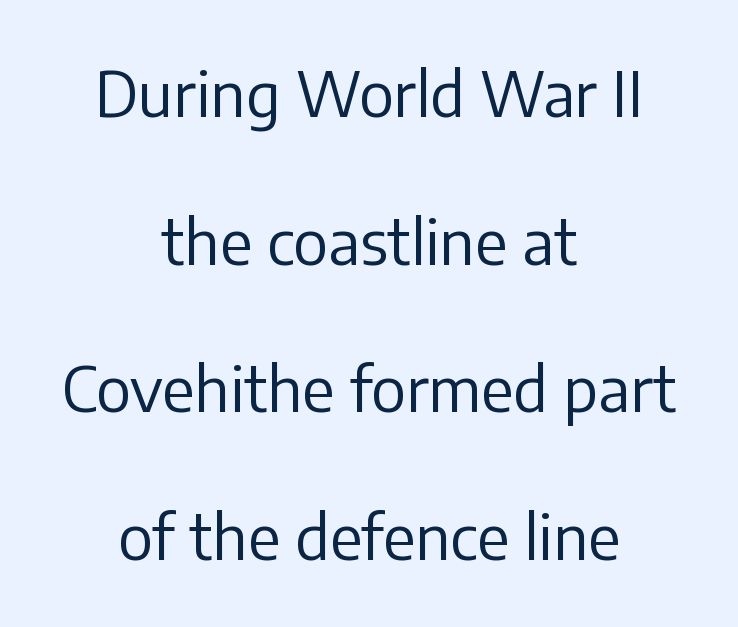
The image shows 62 px regular-weight sans-serif type, upright; set centered, loose line spacing (2.38x), normal letter spacing, not underlined; low stroke contrast and a medium x-height.
